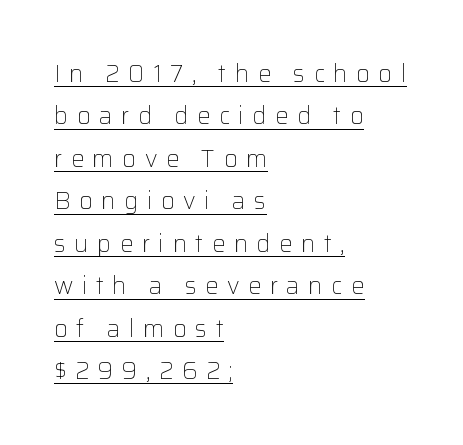
The tracking jumps out immediately: characters are airy and widely separated. Each line starts at the same left margin while the right side varies. On a weight scale, this lands at 450 or below. Unlike italic type, these characters show no tilt at all. Notice how a bar underscores the lettering throughout.
